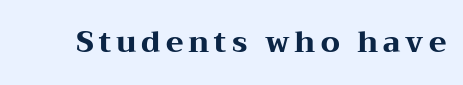
{"serif": "yes", "italic": "no", "bold": "yes", "weight": "heavy", "width": "wide", "stroke_contrast": "medium", "x_height": "medium", "monospaced": "no", "underline": "no", "glyph_px": 29}
